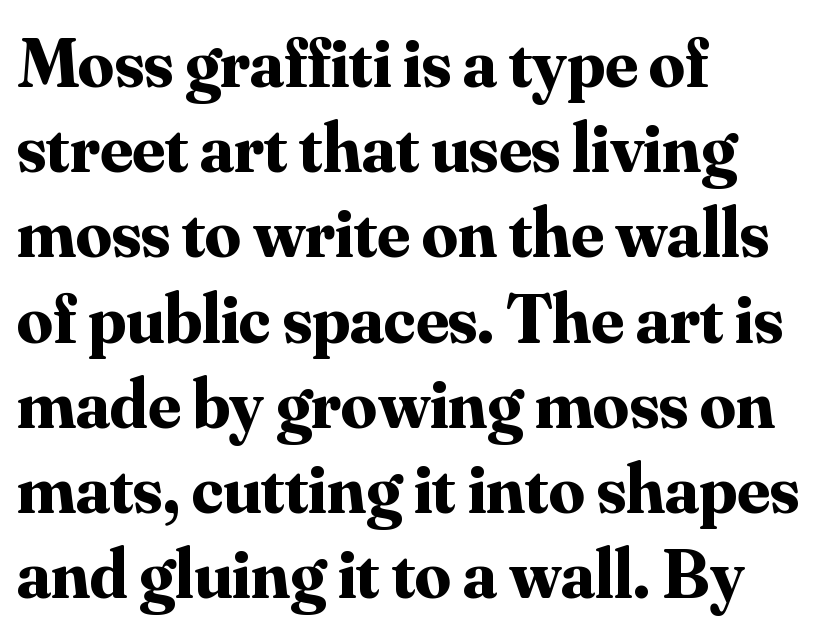
The image shows 71 px bold serif type, upright; set left-aligned, line spacing 1.2x, normal letter spacing, not underlined; medium stroke contrast and a small x-height.
